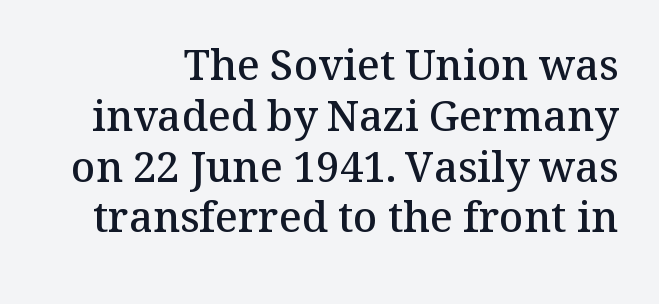
The baseline area is clear. These lines were composed using upright roman letters. The rendering keeps characters at their native spacing. Varying glyph widths throughout — classic text-font behaviour.
